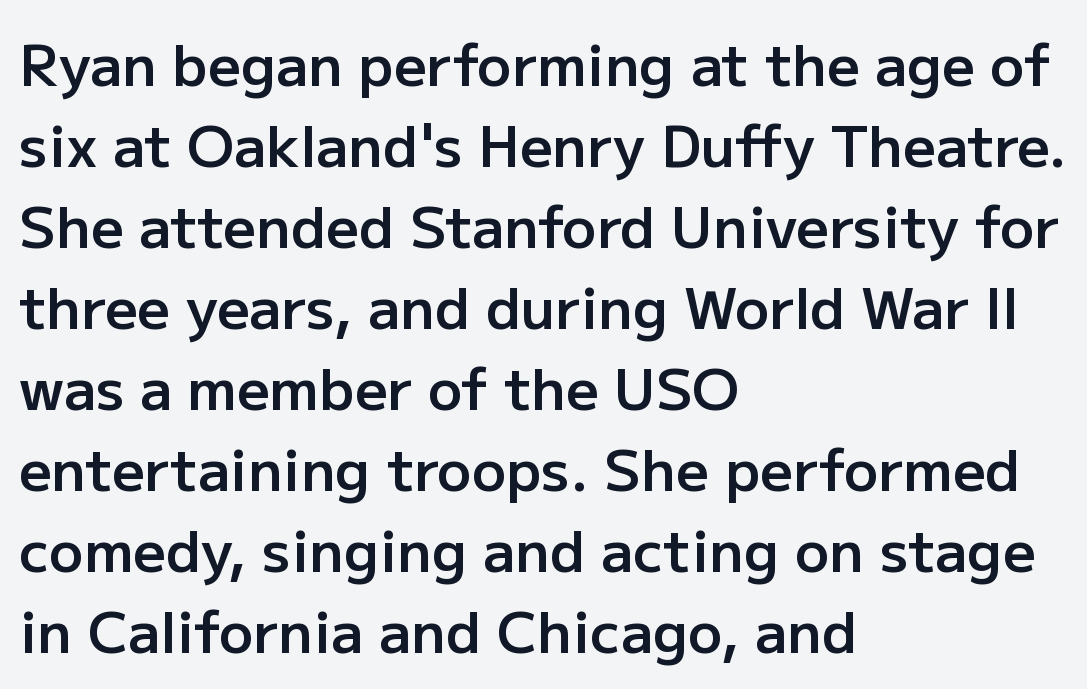
Q: Is the text bold? A: Semi-bold.
Q: Is the text italic (slanted)? A: No, it is upright.
Q: Is the typeface a serif or a sans-serif typeface? A: Sans-serif.
Q: Is the text underlined? A: No.
Q: How is the paragraph aligned? A: Left-aligned.
Q: Is the spacing between letters normal or unusually wide? A: Normal.
Q: Is the spacing between lines tight, normal or loose? A: Normal.
Q: Width (condensed, normal, or wide)? A: Normal.
Q: Stroke contrast? A: Low.
Q: x-height? A: Medium.
Q: Monospaced? A: No.
